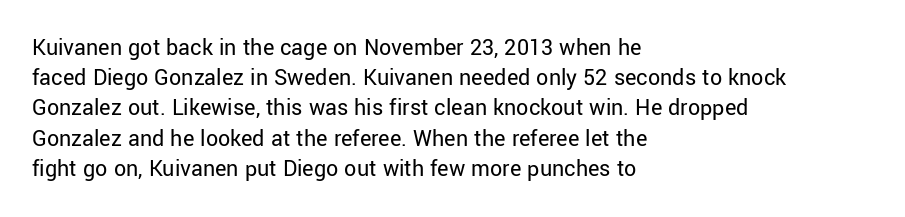
Q: Is the text bold? A: No.
Q: Is the text italic (slanted)? A: No, it is upright.
Q: Is the text underlined? A: No.
Q: How is the paragraph aligned? A: Left-aligned.
Q: Is the spacing between letters normal or unusually wide? A: Normal.
Q: Is the spacing between lines tight, normal or loose? A: Normal.
